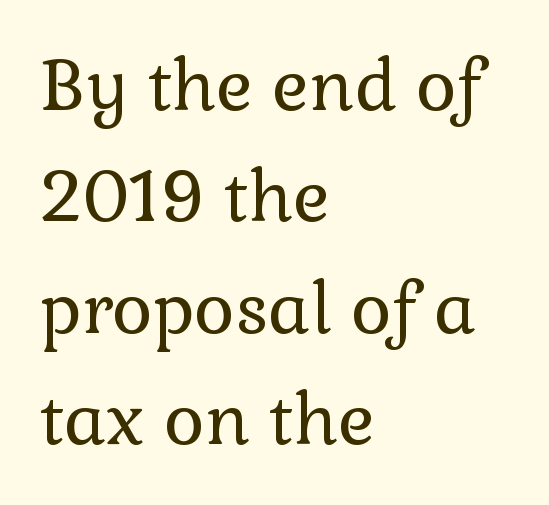
{"serif": "yes", "italic": "no", "bold": "no", "weight": "regular", "width": "normal", "stroke_contrast": "low", "x_height": "medium", "monospaced": "no", "underline": "no", "align": "left", "line_spacing": "normal", "line_spacing_ratio": 1.59, "letter_spacing": "normal", "letter_spacing_em": 0.0, "glyph_px": 70}
